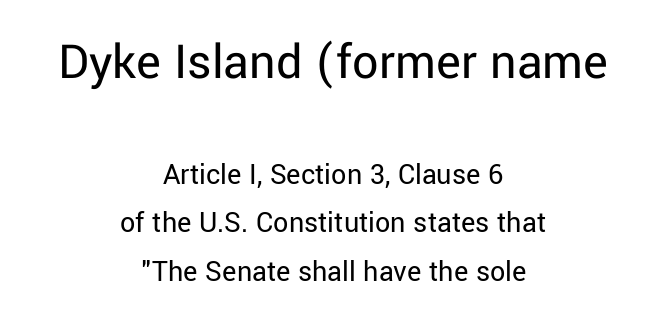
The image shows 52 px regular-weight sans-serif type, upright; set centered, normal line spacing (1.62x), normal letter spacing, not underlined; the first (top) block is 1.73x larger; low stroke contrast and a medium x-height.
